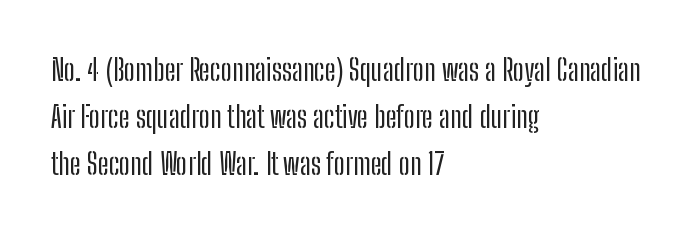
You could not count columns in this text — the font is proportionally spaced. Honestly, the row spacing looks completely unremarkable. The letters stand upright; this is a roman face. Nobody drew a line under any word here. The designer went with a sans here, leaving each stem footless.
